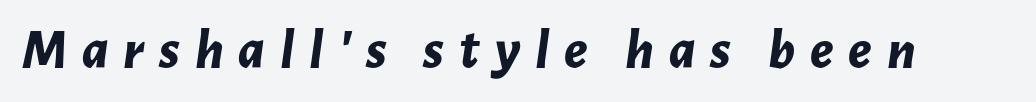
{"italic": "yes", "lean": "right", "slant_degrees": 7, "bold": "yes", "weight": "bold", "width": "normal", "stroke_contrast": "low", "x_height": "medium", "monospaced": "no", "underline": "no", "letter_spacing": "wide", "letter_spacing_em": 0.26, "glyph_px": 57}
